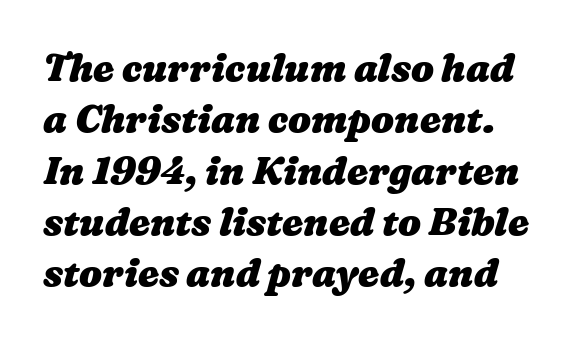
Q: Is the text bold? A: Yes.
Q: Is the text underlined? A: No.
Q: Is the spacing between letters normal or unusually wide? A: Normal.
Q: Is the spacing between lines tight, normal or loose? A: Normal.
Q: Width (condensed, normal, or wide)? A: Wide.
Q: Stroke contrast? A: Medium.
Q: x-height? A: Medium.
Q: Monospaced? A: No.
